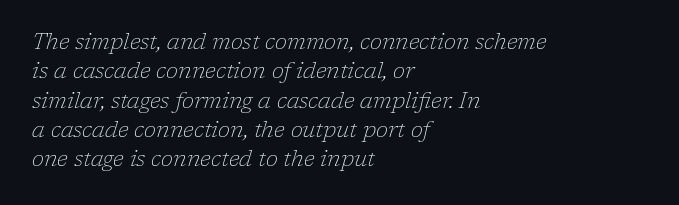
A typesetter would call this zero additional tracking. Glance below the letters and you will spot only blank space. No heavy texture on the line: the type isn't bold. Horizontal alignment here is leftward, the default for most running prose.
